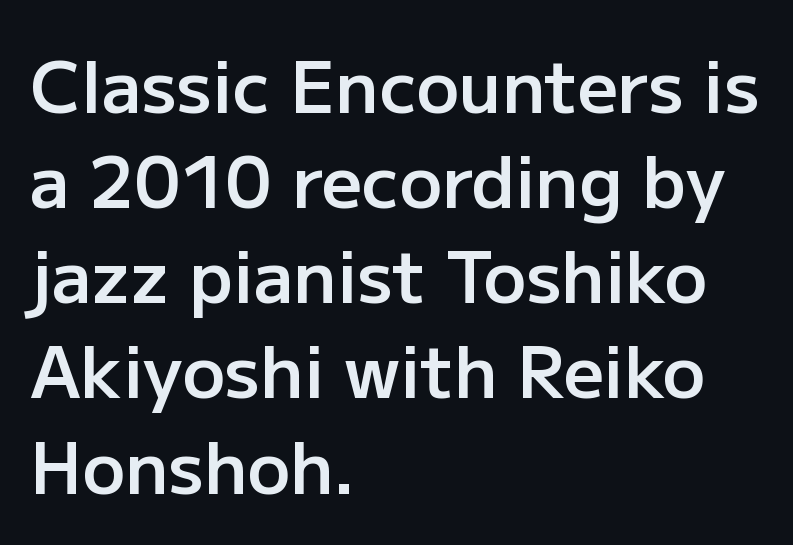
Q: Is the text bold? A: Semi-bold.
Q: Is the text italic (slanted)? A: No, it is upright.
Q: Is the typeface a serif or a sans-serif typeface? A: Sans-serif.
Q: Is the text underlined? A: No.
Q: How is the paragraph aligned? A: Left-aligned.
Q: Is the spacing between letters normal or unusually wide? A: Normal.
Q: Is the spacing between lines tight, normal or loose? A: Normal.
Q: Width (condensed, normal, or wide)? A: Normal.
Q: Stroke contrast? A: Low.
Q: x-height? A: Medium.
Q: Monospaced? A: No.
